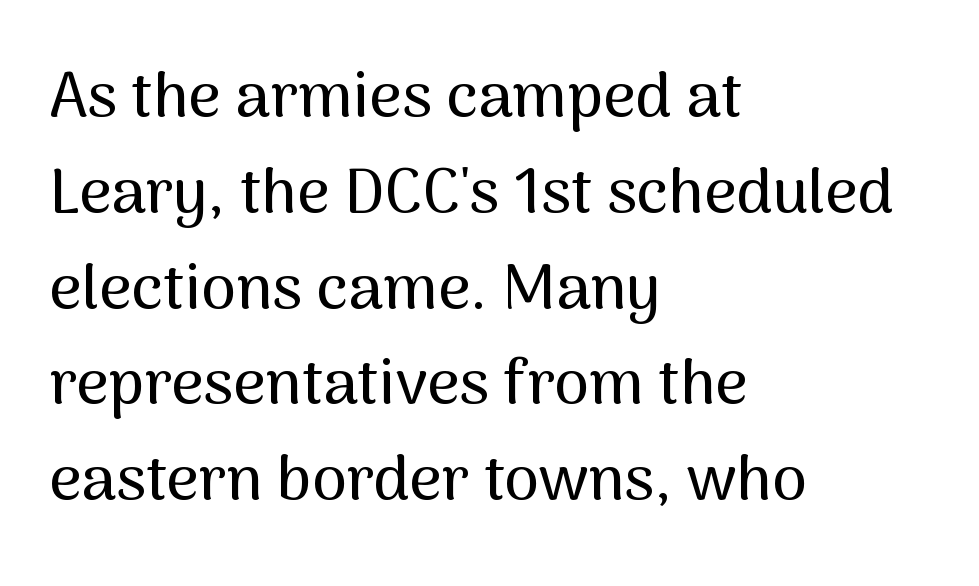
Q: Is the text italic (slanted)? A: No, it is upright.
Q: Is the typeface a serif or a sans-serif typeface? A: Sans-serif.
Q: Is the text underlined? A: No.
Q: How is the paragraph aligned? A: Left-aligned.
Q: Is the spacing between letters normal or unusually wide? A: Normal.
Q: Is the spacing between lines tight, normal or loose? A: Normal.
Q: Width (condensed, normal, or wide)? A: Normal.
Q: Stroke contrast? A: Medium.
Q: x-height? A: Medium.
Q: Monospaced? A: No.
